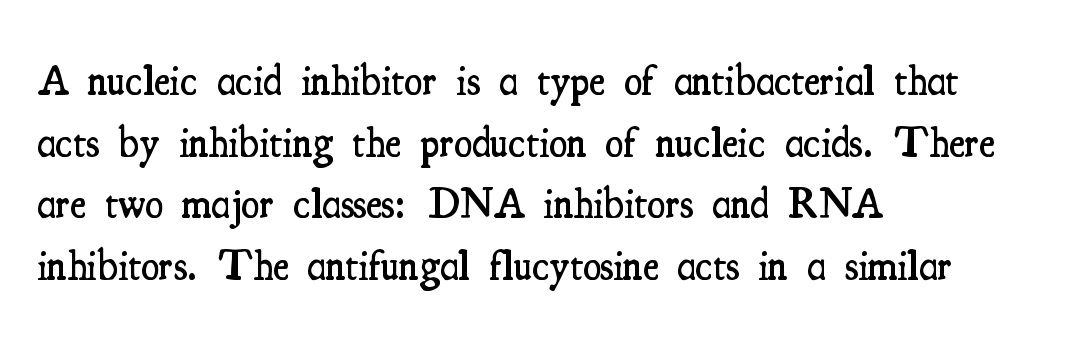
Short and long lines alike share a common starting point at left. The sample has been set in demibold, a notch under bold. To sum up the face: it has serifs. These lines were composed using upright roman letters.
